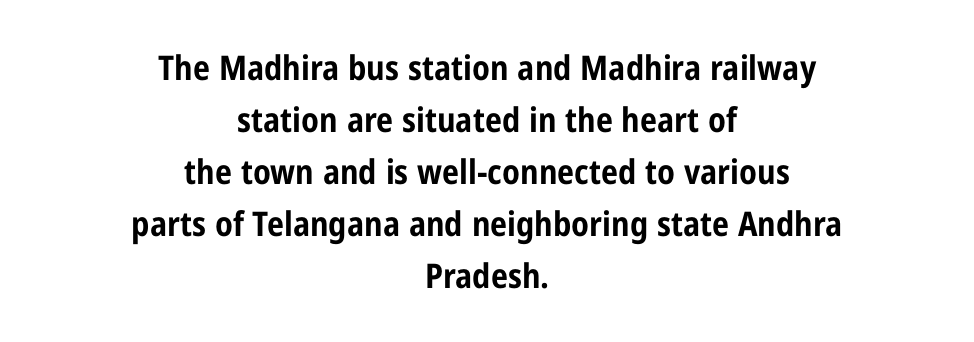
The image shows 34 px bold, condensed sans-serif type, upright; set centered, normal line spacing (1.53x), normal letter spacing, not underlined; low stroke contrast and a medium x-height.
